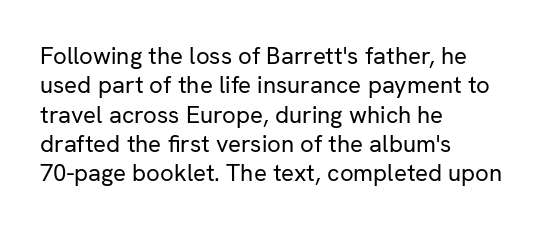
Notice how the stems are strictly vertical — no italics here. Standard letterfit; no display-style spreading of the glyphs. The space beneath each line is pristine and unruled. Counters stay open thanks to moderate or lighter strokes. A classic flush-left, rag-right setting is used for this passage.
